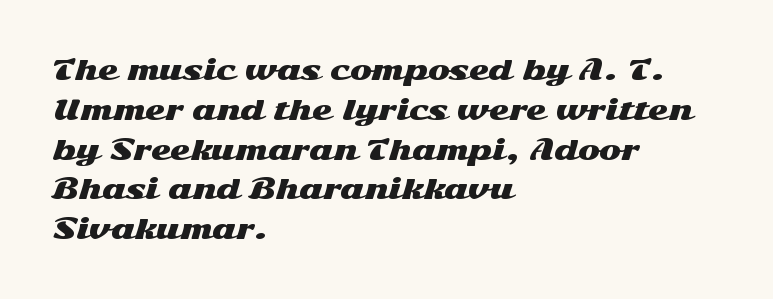
{"underline": "no", "align": "left", "line_spacing": "normal", "line_spacing_ratio": 1.53, "letter_spacing": "normal", "letter_spacing_em": 0.0, "glyph_px": 26}
